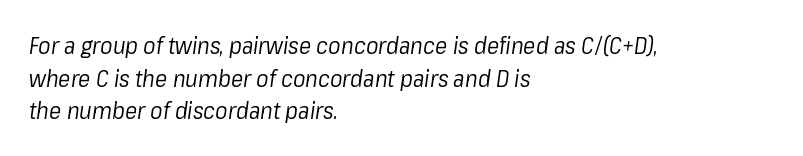
The image shows 23 px text type, italic (leaning right); set left-aligned, normal line spacing (1.42x), normal letter spacing, not underlined.
